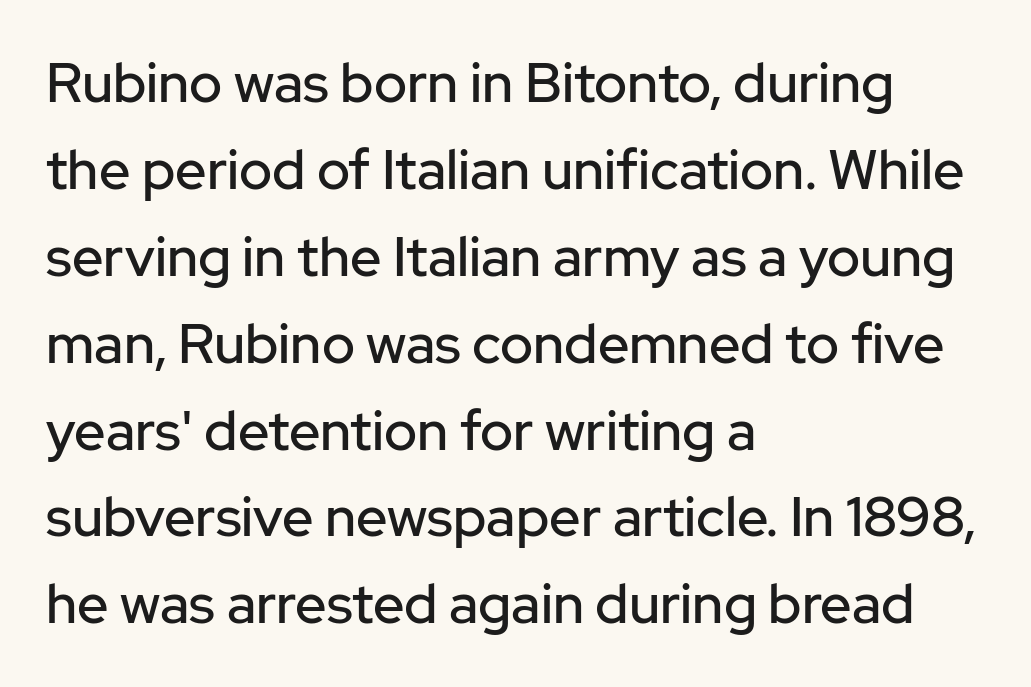
The image shows 55 px sans-serif type, upright; set left-aligned, normal line spacing (1.58x), normal letter spacing, not underlined; low stroke contrast and a medium x-height.
